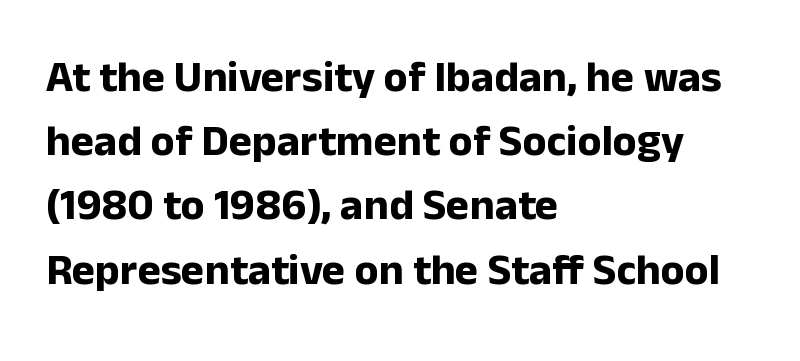
{"serif": "no", "italic": "no", "bold": "yes", "weight": "bold", "width": "normal", "stroke_contrast": "low", "x_height": "medium", "monospaced": "no", "underline": "no", "align": "left", "line_spacing": "normal", "line_spacing_ratio": 1.46, "letter_spacing": "normal", "letter_spacing_em": 0.0, "glyph_px": 44}
